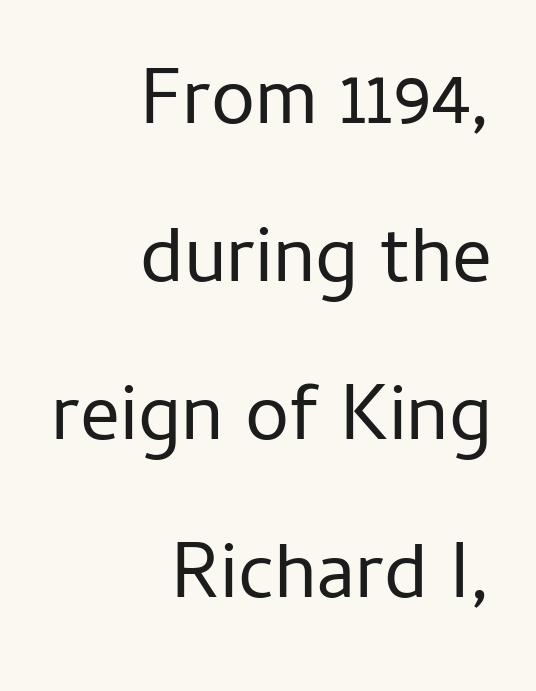
The image shows 79 px regular-weight sans-serif type, upright; set right-aligned, loose line spacing (2.0x), normal letter spacing, not underlined; low stroke contrast and a medium x-height.
